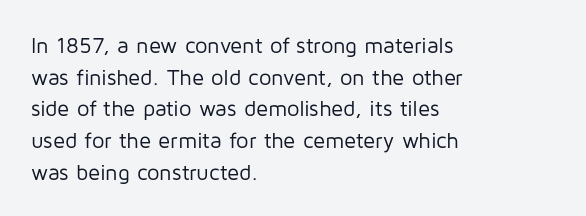
The image shows 22 px text type, upright; set left-aligned, normal line spacing (1.44x), normal letter spacing, not underlined.
